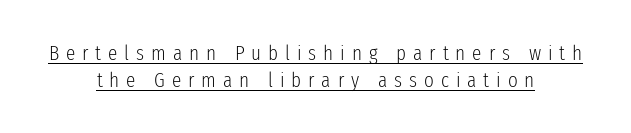
Does the leading feel generous? No, just average. Spacing between characters has been opened up far beyond the box default. Posture: straight, roman, zero tilt. A continuous stroke trails under the words, as in a hyperlink.
